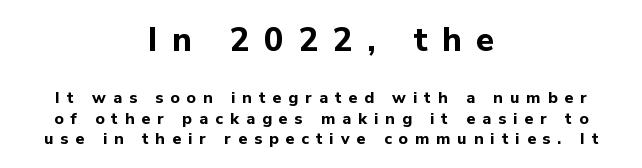
{"serif": "no", "italic": "no", "bold": "yes", "weight": "bold", "width": "normal", "stroke_contrast": "low", "x_height": "medium", "monospaced": "no", "underline": "no", "align": "center", "line_spacing": "normal", "line_spacing_ratio": 1.29, "letter_spacing": "wide", "letter_spacing_em": 0.44, "larger_block": "first", "size_ratio": 2.06, "glyph_px": 33}
